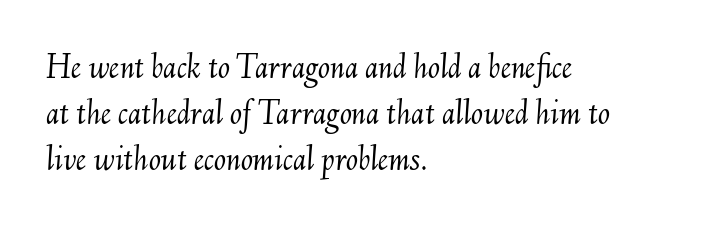
Honestly, the row spacing looks completely unremarkable. The rag falls on the right side of this text block. Character widths vary here, with narrow letters taking less room than wide ones. Inter-character spacing is left at the font's built-in metrics. Ink coverage per letter is moderate at most.
